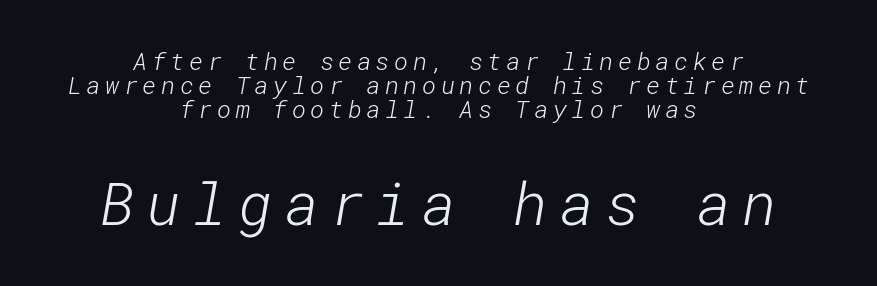
The image shows 59 px light sans-serif type; set centered, tight line spacing (1.0x), not underlined; the second (bottom) block is 2.46x larger; low stroke contrast and a medium x-height.
